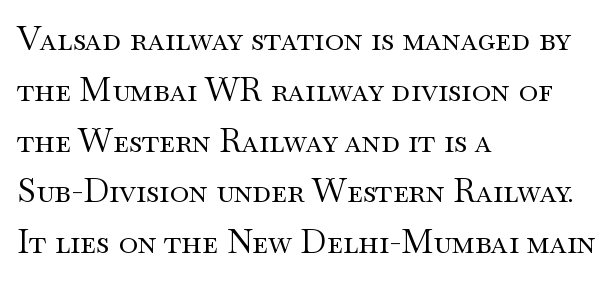
How are the letters spaced? Ordinarily, with no added tracking. Note: serifs present on the glyphs. Each stroke keeps to a modest, everyday thickness or less. In terms of leading, this rendering sits right in the middle.
